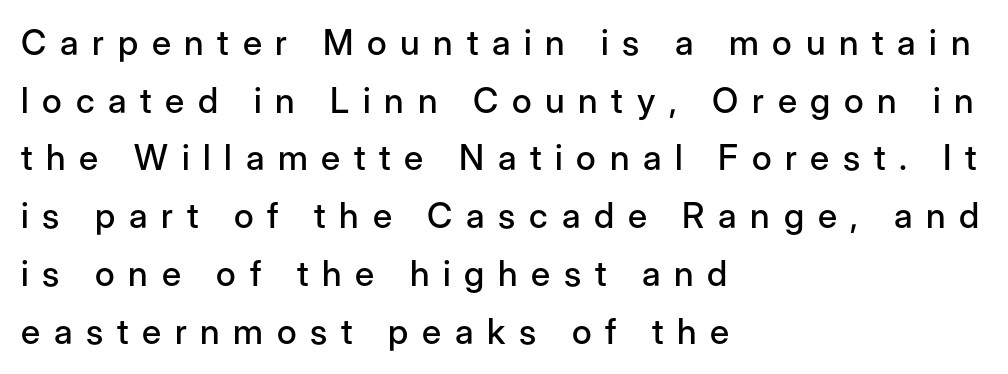
The image shows 35 px sans-serif type, upright; set left-aligned, normal line spacing (1.65x), unusually wide letter spacing (+0.39 em), not underlined; low stroke contrast and a medium x-height.
